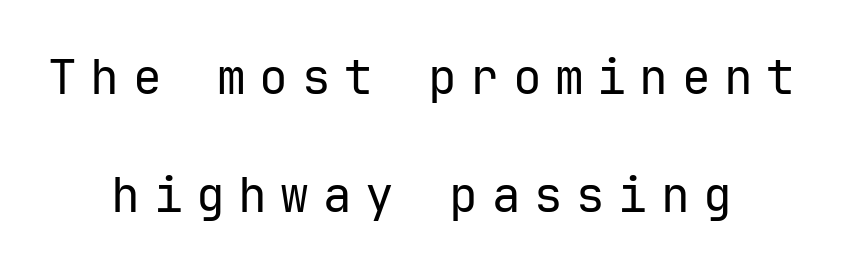
Q: Is the text bold? A: No.
Q: Is the text italic (slanted)? A: No, it is upright.
Q: Is the typeface a serif or a sans-serif typeface? A: Sans-serif.
Q: Is the text underlined? A: No.
Q: How is the paragraph aligned? A: Centered.
Q: Is the spacing between letters normal or unusually wide? A: Unusually wide.
Q: Is the spacing between lines tight, normal or loose? A: Loose.
Q: Width (condensed, normal, or wide)? A: Normal.
Q: Stroke contrast? A: Low.
Q: x-height? A: Medium.
Q: Monospaced? A: Yes.
